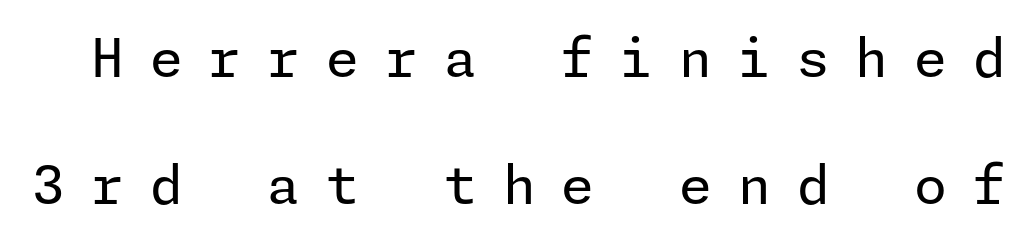
The image shows 53 px regular-weight sans-serif type, upright; set loose line spacing (2.39x), unusually wide letter spacing (+0.49 em), not underlined; low stroke contrast and a medium x-height.
